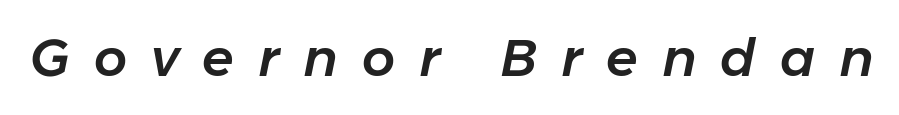
The image shows 52 px text type, italic (leaning right); set unusually wide letter spacing (+0.46 em), not underlined; low stroke contrast and a medium x-height.
